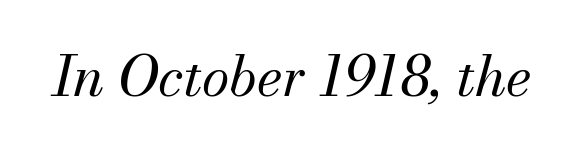
{"serif": "yes", "italic": "yes", "lean": "right", "slant_degrees": 13, "bold": "no", "weight": "regular", "width": "normal", "stroke_contrast": "medium", "x_height": "small", "monospaced": "no", "underline": "no", "letter_spacing": "normal", "letter_spacing_em": 0.0, "glyph_px": 56}
